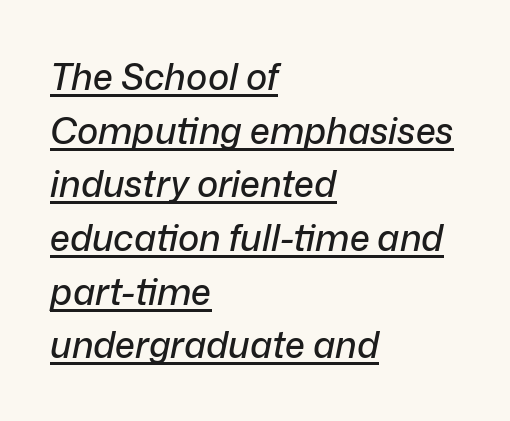
The rows are spaced the way most documents space them. The rag falls on the right side of this text block. Varying glyph widths throughout — classic text-font behaviour. The font's italic variant was chosen for this text. Glance below the letters and you will spot a drawn line. The passage shown has conventional tracking throughout.
